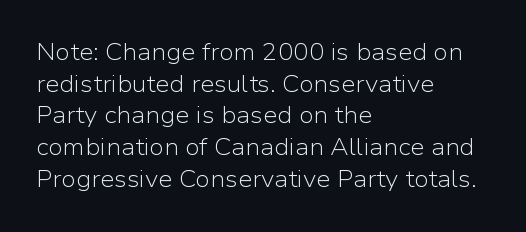
A roman cut, with each character standing at attention. Line spacing here is normal. The text block is weighted toward the left margin, trailing off unevenly rightward. Lines of text with bare space underneath. Nothing unusual about the tracking: characters are spaced as the font intends. A quiet, ordinary-to-light weight characterises the typeface.
